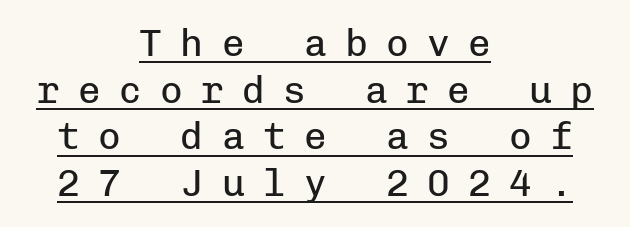
{"serif": "no", "italic": "no", "bold": "no", "weight": "regular", "width": "normal", "stroke_contrast": "low", "x_height": "medium", "monospaced": "yes", "underline": "yes", "align": "center", "line_spacing_ratio": 1.23, "letter_spacing": "wide", "letter_spacing_em": 0.48, "glyph_px": 38}
